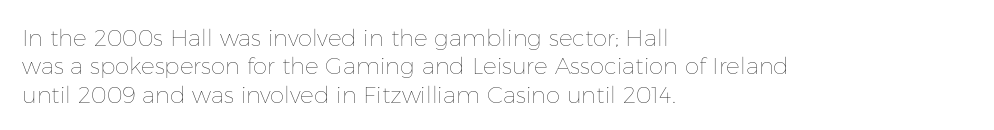
The image shows 23 px text type, upright; set left-aligned, line spacing 1.23x, normal letter spacing, not underlined.
